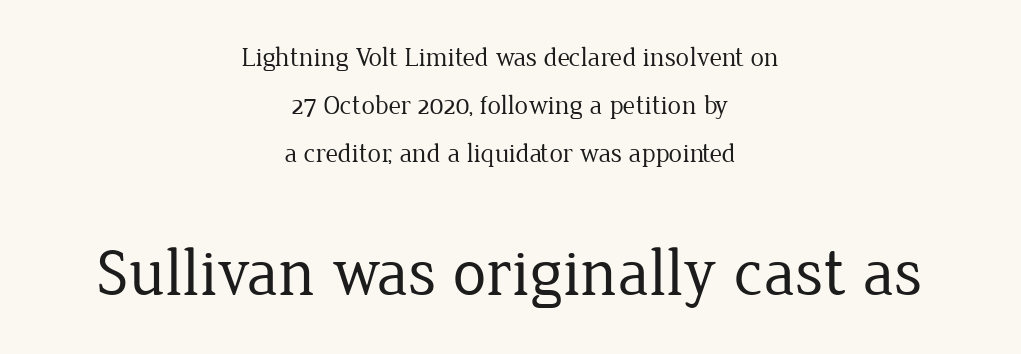
{"serif": "yes", "italic": "no", "bold": "no", "weight": "regular", "width": "normal", "stroke_contrast": "low", "x_height": "medium", "monospaced": "no", "underline": "no", "align": "center", "line_spacing_ratio": 1.78, "letter_spacing": "normal", "letter_spacing_em": 0.0, "larger_block": "second", "size_ratio": 2.48, "glyph_px": 67}
